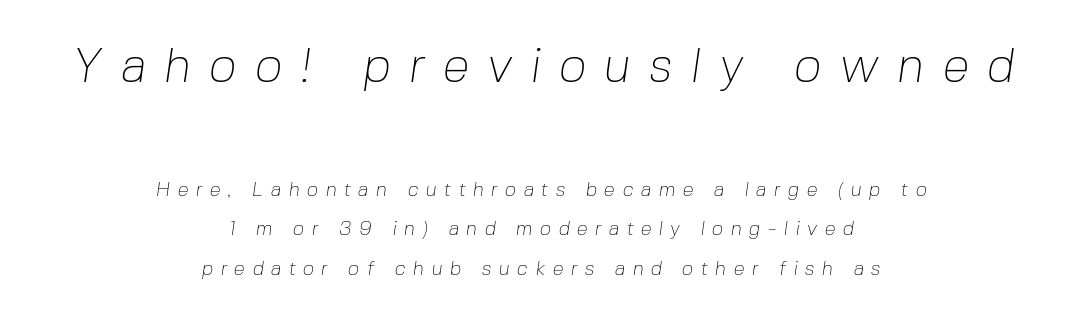
Is there much room between lines? Yes — plenty of vertical air separates them. Spacing verdict: proportional, widths tailored to each character. Is the lower block the larger one? No — the upper block carries the bigger type. These lines stack symmetrically, like a column narrowing and widening about its center.
